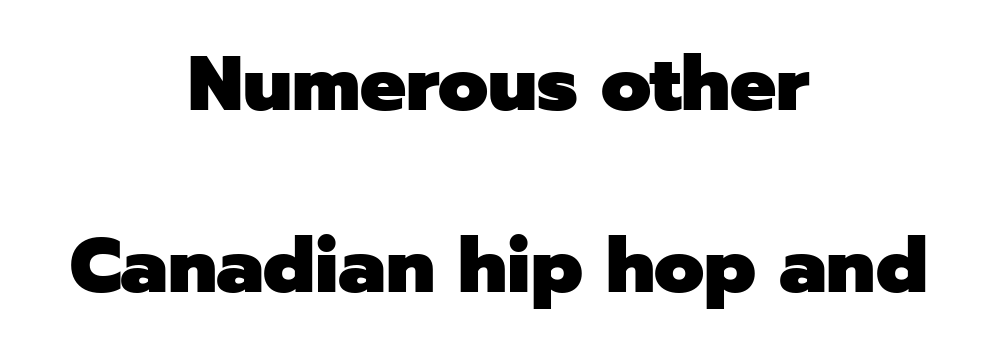
Q: Is the text bold? A: Yes.
Q: Is the text italic (slanted)? A: No, it is upright.
Q: Is the typeface a serif or a sans-serif typeface? A: Sans-serif.
Q: Is the text underlined? A: No.
Q: How is the paragraph aligned? A: Centered.
Q: Is the spacing between letters normal or unusually wide? A: Normal.
Q: Is the spacing between lines tight, normal or loose? A: Loose.
Q: Width (condensed, normal, or wide)? A: Normal.
Q: Stroke contrast? A: Low.
Q: x-height? A: Medium.
Q: Monospaced? A: No.
